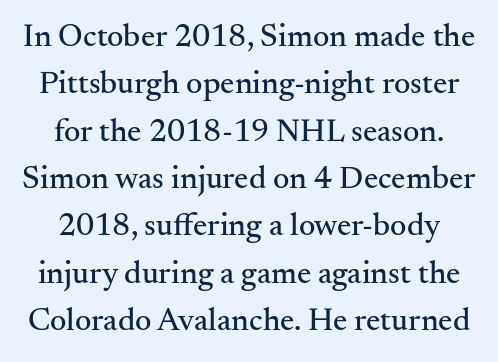
The letters advance in unequal steps, a hallmark of proportional type. The characters display serif detailing at their extremities. Descenders are the only things crossing below the line. Words appear dense and cohesive because spacing is normal. The axis of the letterforms is exactly vertical.
